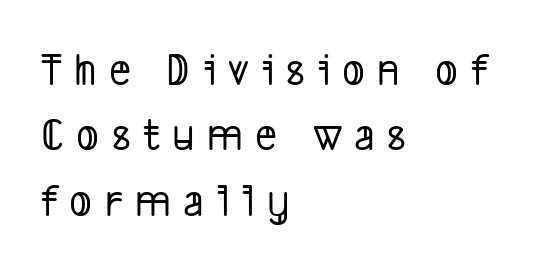
{"serif": "no", "width": "condensed", "stroke_contrast": "low", "x_height": "medium", "monospaced": "no", "underline": "no", "align": "left", "line_spacing": "normal", "line_spacing_ratio": 1.39, "letter_spacing": "wide", "letter_spacing_em": 0.26, "glyph_px": 47}
